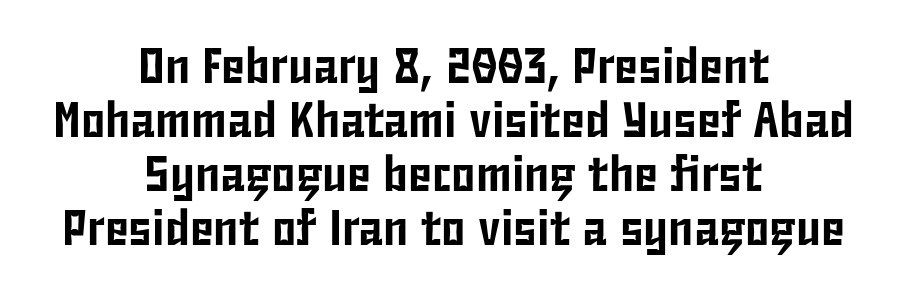
{"serif": "no", "italic": "no", "width": "condensed", "stroke_contrast": "low", "x_height": "medium", "monospaced": "no", "underline": "no", "align": "center", "line_spacing": "tight", "line_spacing_ratio": 1.08, "letter_spacing": "normal", "letter_spacing_em": 0.0, "glyph_px": 50}
